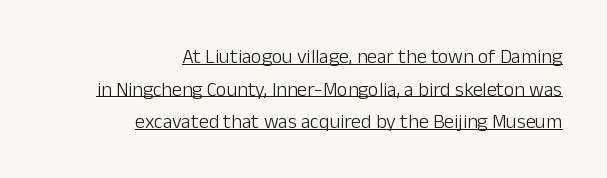
Notice how descenders clear the ascenders below comfortably — that's standard leading. Is the type heavy? It reads as light-to-regular instead. Every row of glyphs terminates at an identical x-position on the right. Every stem runs plumb, perpendicular to the baseline. A typesetter would call this zero additional tracking.
